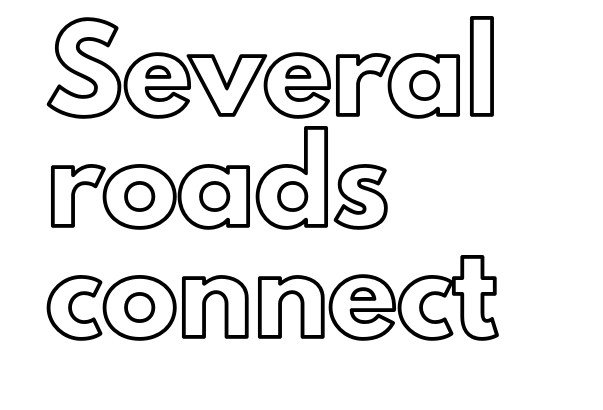
Q: Is the text italic (slanted)? A: No, it is upright.
Q: Is the text underlined? A: No.
Q: How is the paragraph aligned? A: Left-aligned.
Q: Is the spacing between letters normal or unusually wide? A: Normal.
Q: Is the spacing between lines tight, normal or loose? A: Normal.
Q: Width (condensed, normal, or wide)? A: Normal.
Q: x-height? A: Small.
Q: Monospaced? A: No.
